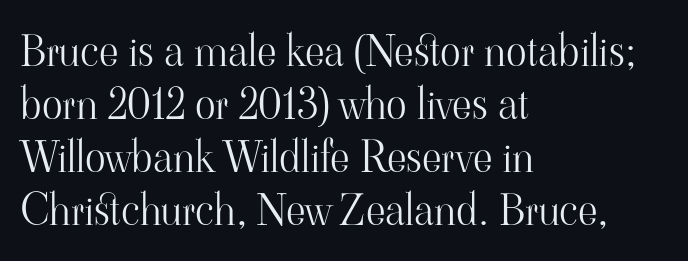
The image shows 43 px light serif type, upright; set left-aligned, line spacing 1.23x, normal letter spacing, not underlined; high stroke contrast and a small x-height.
